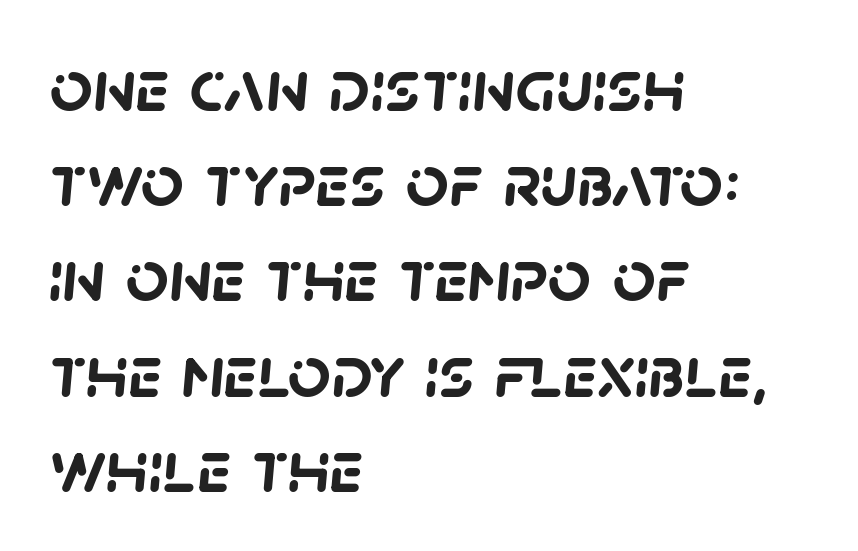
Any mark beneath the type? The region is blank. Does extra space separate the letters? No, they use regular spacing. A sans-serif font was chosen for this passage. Here the designer chose a conventional face with non-uniform glyph widths. The text block is weighted toward the left margin, trailing off unevenly rightward. The block of text has a typical density, with ordinary space between rows.
